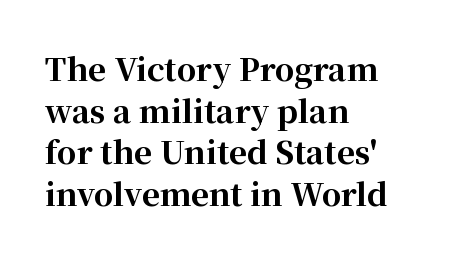
Q: Is the text bold? A: Yes.
Q: Is the text italic (slanted)? A: No, it is upright.
Q: Is the typeface a serif or a sans-serif typeface? A: Serif.
Q: Is the text underlined? A: No.
Q: How is the paragraph aligned? A: Left-aligned.
Q: Is the spacing between letters normal or unusually wide? A: Normal.
Q: Is the spacing between lines tight, normal or loose? A: Normal.
Q: Width (condensed, normal, or wide)? A: Normal.
Q: Stroke contrast? A: High.
Q: x-height? A: Medium.
Q: Monospaced? A: No.
